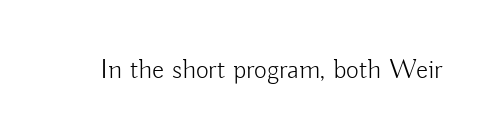
{"serif": "no", "italic": "no", "bold": "no", "weight": "light", "width": "normal", "stroke_contrast": "low", "x_height": "small", "monospaced": "no", "underline": "no", "letter_spacing": "normal", "letter_spacing_em": 0.0, "glyph_px": 28}
